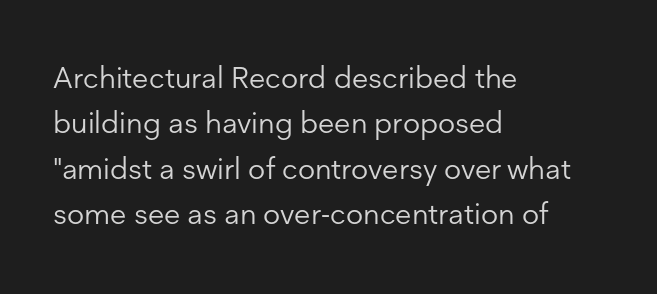
The image shows 30 px light sans-serif type, upright; set left-aligned, normal line spacing (1.51x), normal letter spacing, not underlined; low stroke contrast and a medium x-height.
